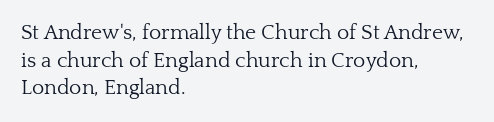
The image shows 21 px text type, upright; set left-aligned, normal line spacing (1.31x), normal letter spacing, not underlined.
